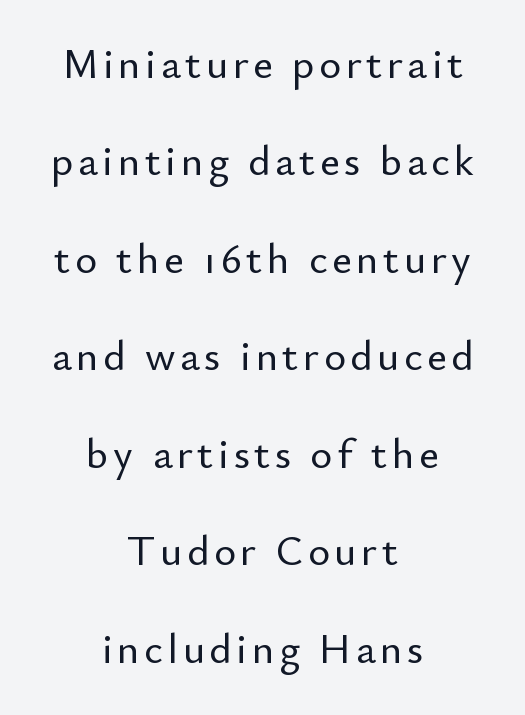
The passage shown is typeset with a sans-serif family. Tall strokes in this sample are plumb rather than angled. The leading is generous, giving the passage an open texture. The whitespace from short lines is split evenly between both sides. These lines are rendered in a variable-pitch font.
